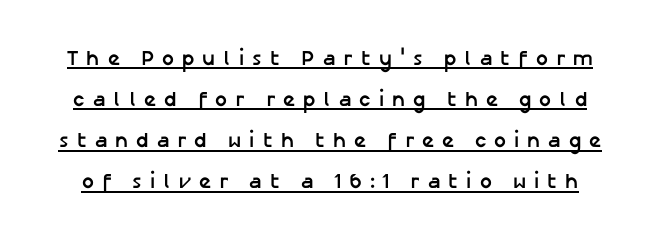
{"italic": "no", "bold": "yes", "underline": "yes", "line_spacing": "loose", "line_spacing_ratio": 1.96, "letter_spacing": "wide", "letter_spacing_em": 0.38, "glyph_px": 21}
